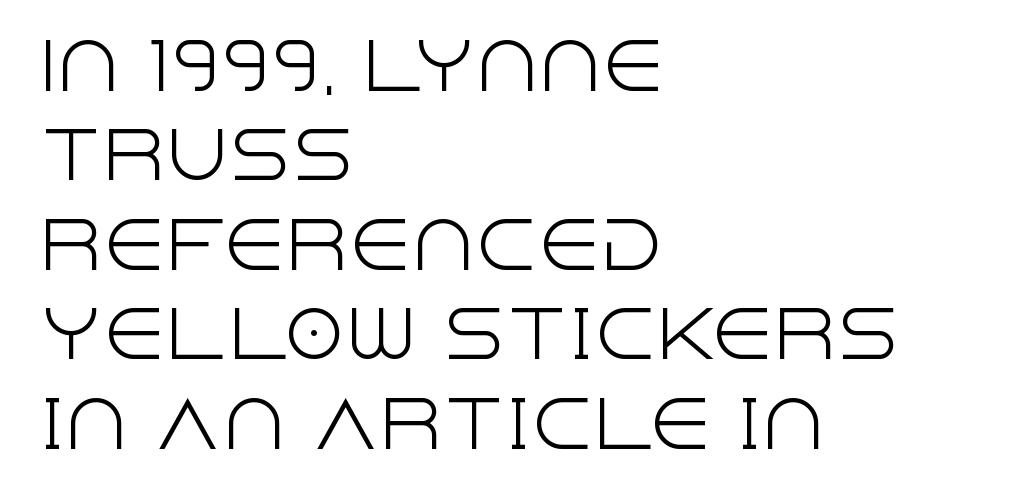
{"serif": "no", "italic": "no", "bold": "no", "weight": "light", "width": "normal", "x_height": "large", "monospaced": "no", "underline": "no", "align": "left", "line_spacing": "normal", "line_spacing_ratio": 1.42, "letter_spacing": "normal", "letter_spacing_em": 0.0, "glyph_px": 63}
